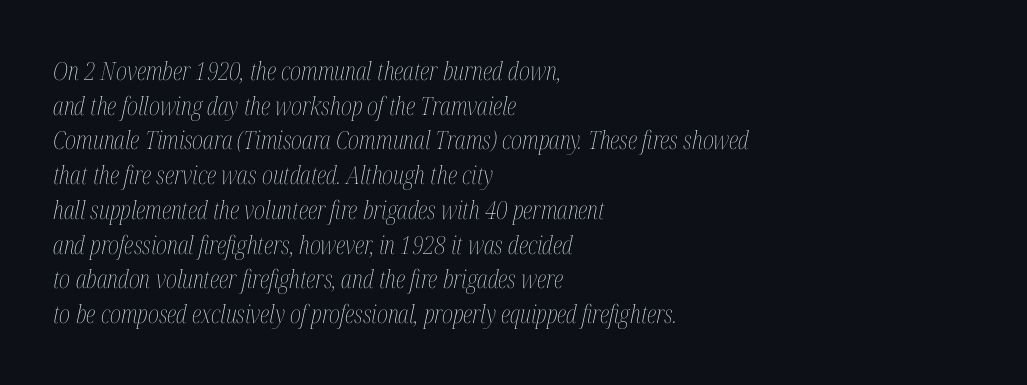
The image shows 25 px text type, italic (leaning right); set left-aligned, normal line spacing (1.39x), normal letter spacing, not underlined.
